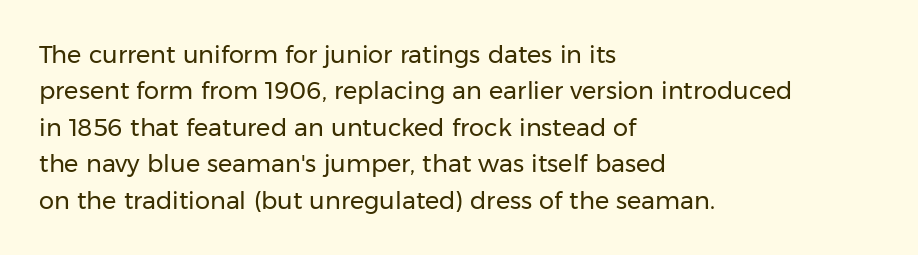
{"italic": "no", "bold": "no", "underline": "no", "align": "left", "line_spacing": "normal", "line_spacing_ratio": 1.52, "letter_spacing": "normal", "letter_spacing_em": 0.0, "glyph_px": 24}
